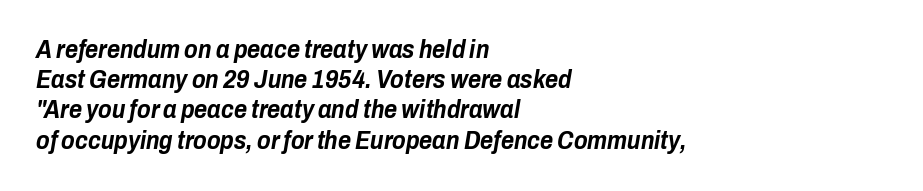
Q: Is the text bold? A: Yes.
Q: Is the text italic (slanted)? A: Yes, it leans right by about 10 degrees.
Q: Is the text underlined? A: No.
Q: How is the paragraph aligned? A: Left-aligned.
Q: Is the spacing between letters normal or unusually wide? A: Normal.
